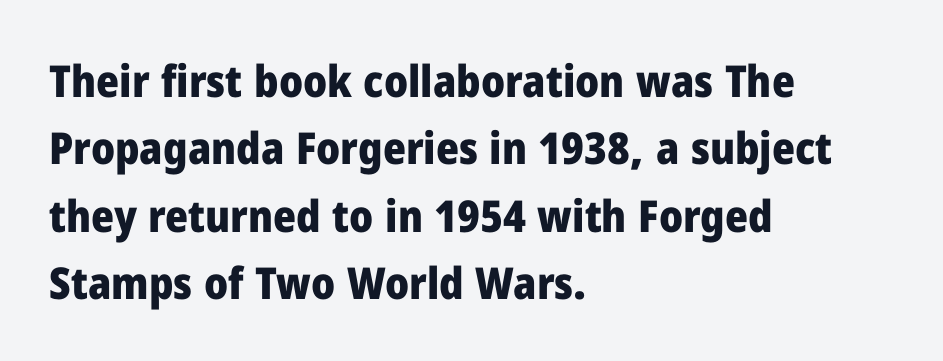
Q: Is the text bold? A: Yes.
Q: Is the text italic (slanted)? A: No, it is upright.
Q: Is the typeface a serif or a sans-serif typeface? A: Sans-serif.
Q: Is the text underlined? A: No.
Q: How is the paragraph aligned? A: Left-aligned.
Q: Is the spacing between letters normal or unusually wide? A: Normal.
Q: Is the spacing between lines tight, normal or loose? A: Normal.
Q: Width (condensed, normal, or wide)? A: Normal.
Q: Stroke contrast? A: Low.
Q: x-height? A: Medium.
Q: Monospaced? A: No.
